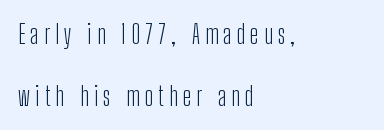
{"italic": "no", "bold": "no", "underline": "no", "align": "left", "line_spacing": "loose", "line_spacing_ratio": 2.37, "letter_spacing": "wide", "letter_spacing_em": 0.2, "glyph_px": 26}
